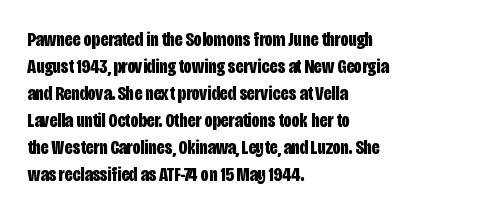
The font's upright variant was chosen for this text. Notice how the passage keeps a crisp vertical edge on the left only. Honestly, the row spacing looks completely unremarkable. Bare-footed words on every line.
